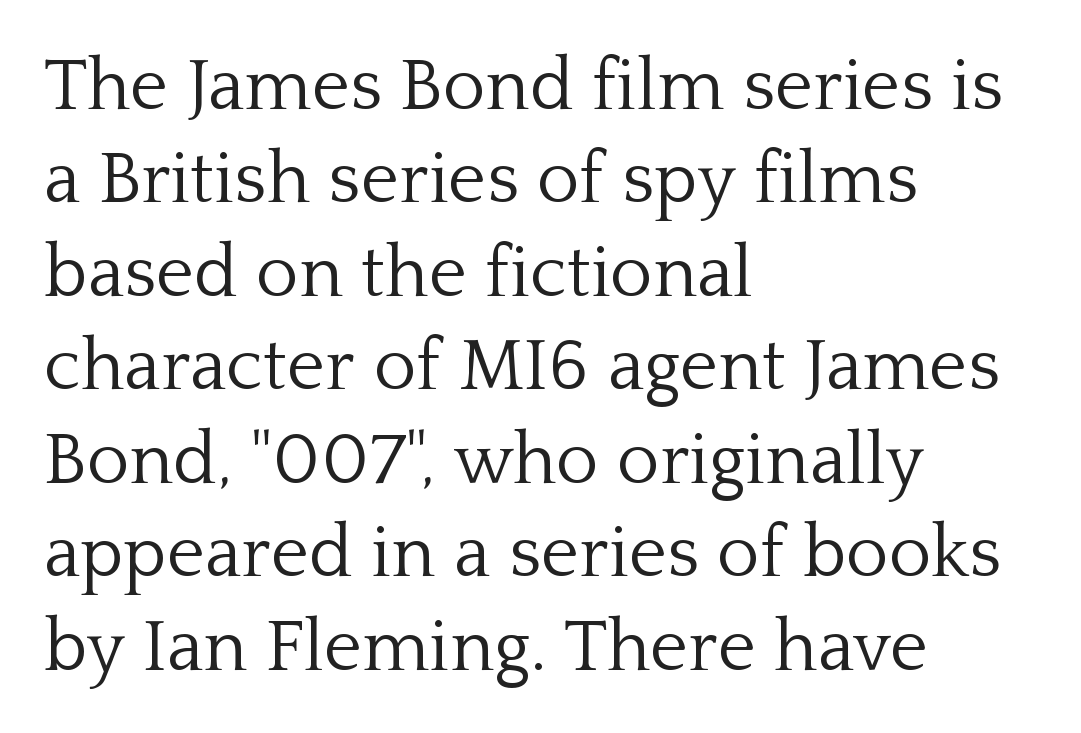
{"serif": "yes", "italic": "no", "bold": "no", "weight": "light", "width": "normal", "stroke_contrast": "low", "x_height": "medium", "monospaced": "no", "underline": "no", "align": "left", "line_spacing": "normal", "line_spacing_ratio": 1.28, "letter_spacing": "normal", "letter_spacing_em": 0.0, "glyph_px": 73}
